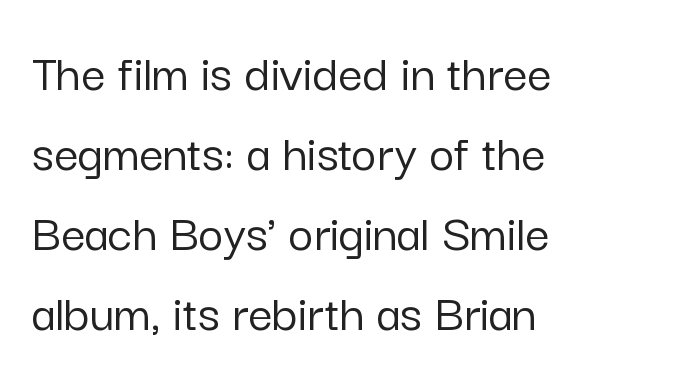
Q: Is the text italic (slanted)? A: No, it is upright.
Q: Is the typeface a serif or a sans-serif typeface? A: Sans-serif.
Q: Is the text underlined? A: No.
Q: How is the paragraph aligned? A: Left-aligned.
Q: Is the spacing between letters normal or unusually wide? A: Normal.
Q: Is the spacing between lines tight, normal or loose? A: Normal.
Q: Width (condensed, normal, or wide)? A: Normal.
Q: Stroke contrast? A: Low.
Q: x-height? A: Medium.
Q: Monospaced? A: No.
